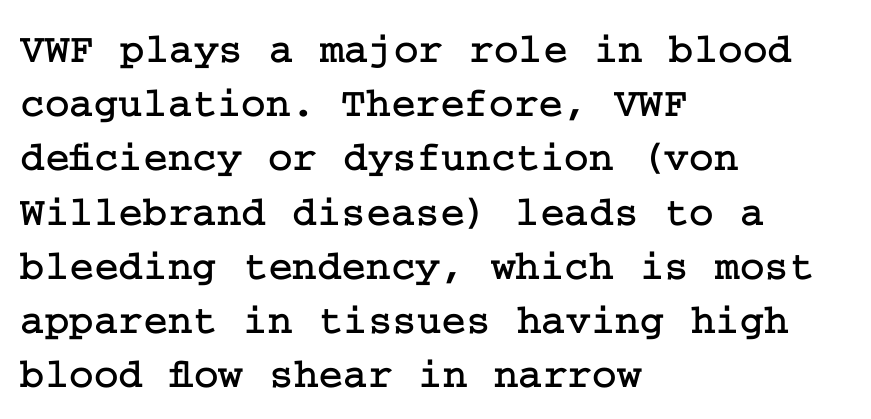
{"serif": "yes", "italic": "no", "width": "normal", "stroke_contrast": "low", "x_height": "medium", "underline": "no", "align": "left", "line_spacing": "normal", "line_spacing_ratio": 1.29, "letter_spacing": "normal", "letter_spacing_em": 0.0, "glyph_px": 42}
